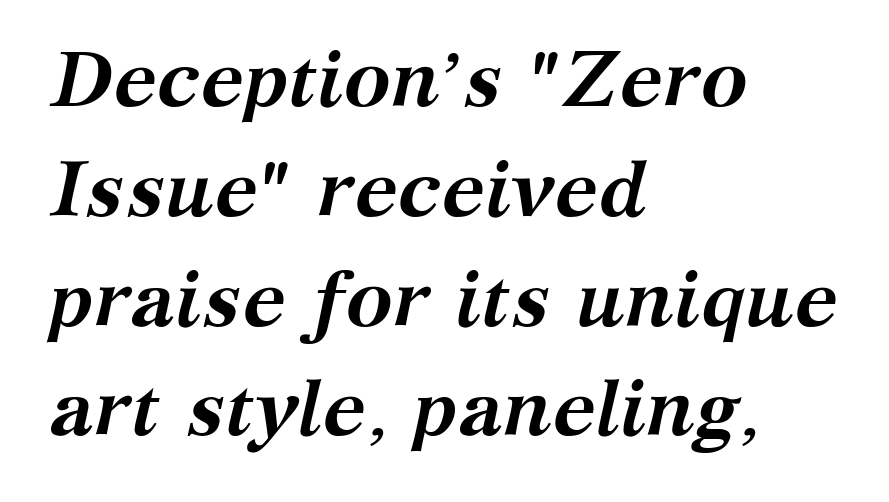
The image shows 79 px semibold serif type, italic (leaning right); set left-aligned, normal line spacing (1.39x), normal letter spacing, not underlined; medium stroke contrast and a medium x-height.
